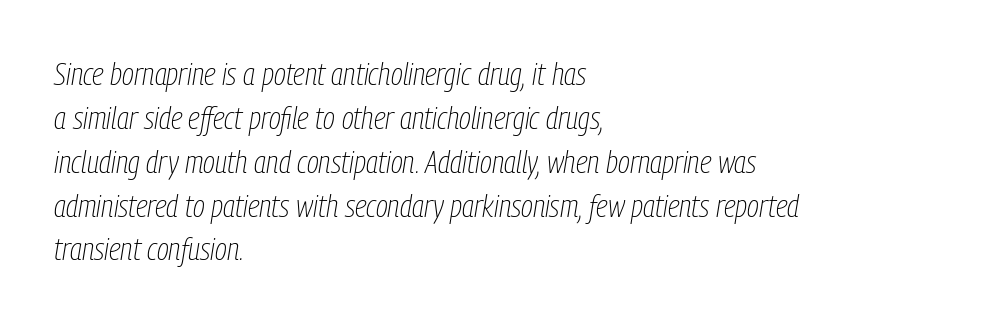
Q: Is the text bold? A: No.
Q: Is the text italic (slanted)? A: Yes, it leans right by about 9 degrees.
Q: Is the text underlined? A: No.
Q: How is the paragraph aligned? A: Left-aligned.
Q: Is the spacing between letters normal or unusually wide? A: Normal.
Q: Is the spacing between lines tight, normal or loose? A: Normal.
Q: Width (condensed, normal, or wide)? A: Condensed.
Q: Stroke contrast? A: Low.
Q: x-height? A: Medium.
Q: Monospaced? A: No.
